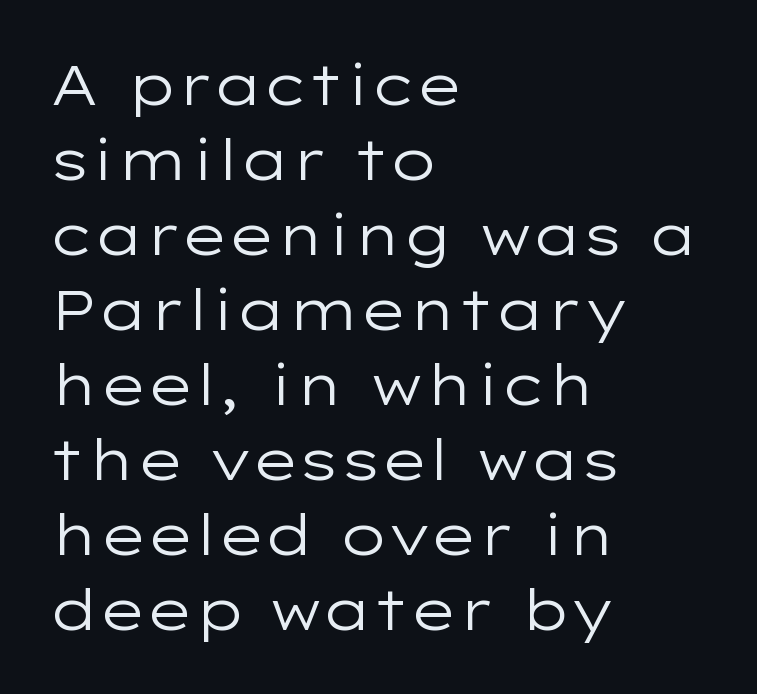
Beneath every word, the page is bare. Notice how descenders clear the ascenders below comfortably — that's standard leading. The typography opts for an upright posture over an oblique one. A student would call this left alignment; a typographer would say flush left, rag right. Vertical stems look standard width or narrower in stroke. The typeface chosen for these lines omits serifs.
